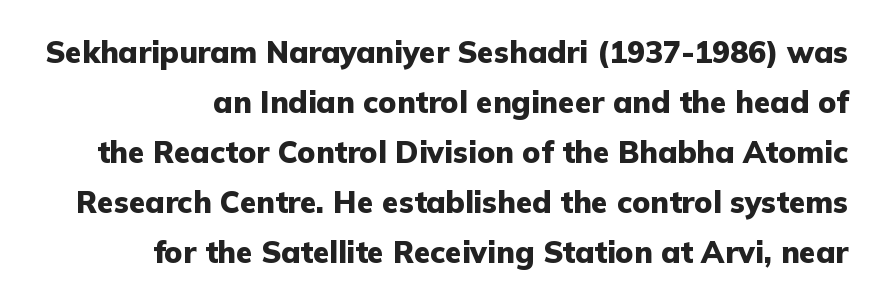
The image shows 30 px heavy sans-serif type, upright; set normal line spacing (1.67x), normal letter spacing, not underlined; low stroke contrast and a medium x-height.
